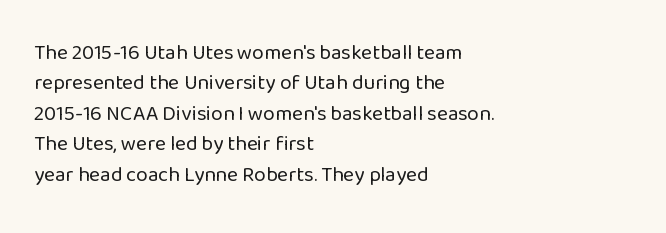
Letter spacing: default. Ink coverage per letter is moderate at most. The rag falls on the right side of this text block. Descenders are the only things crossing below the line. This block has exactly the height ordinary leading produces. This is the regular roman posture of the typeface.
